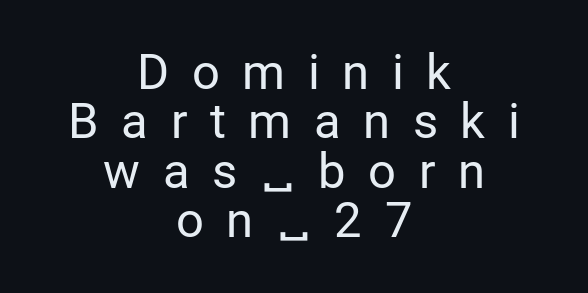
The image shows 49 px regular-weight sans-serif type, upright; set centered, tight line spacing (1.01x), unusually wide letter spacing (+0.46 em), not underlined; low stroke contrast and a medium x-height.
